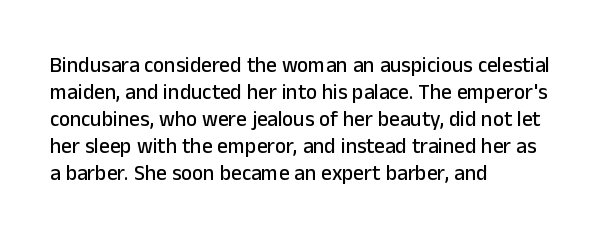
The letters stand straight up with perfectly vertical stems. Tracking here is standard; glyphs follow each other at the usual distance. Whoever set this chose a conventional vertical rhythm. The paragraph has a hard left edge and a soft right edge. Has an underline been added? It has not.
